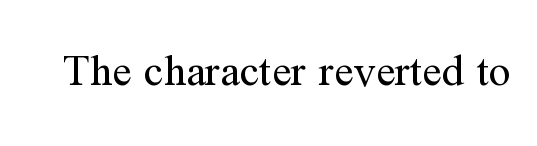
Q: Is the text bold? A: No.
Q: Is the text italic (slanted)? A: No, it is upright.
Q: Is the typeface a serif or a sans-serif typeface? A: Serif.
Q: Is the text underlined? A: No.
Q: Is the spacing between letters normal or unusually wide? A: Normal.
Q: Width (condensed, normal, or wide)? A: Normal.
Q: Stroke contrast? A: Medium.
Q: x-height? A: Medium.
Q: Monospaced? A: No.
